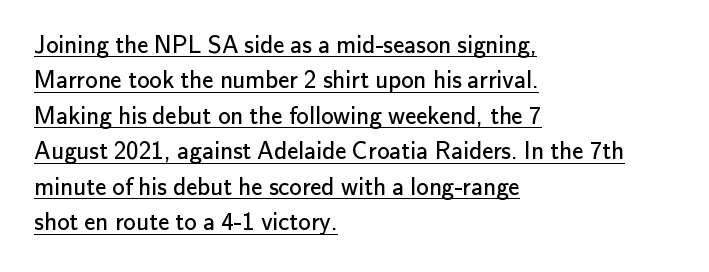
The image shows 25 px text type, upright; set left-aligned, normal line spacing (1.42x), normal letter spacing, underlined.
